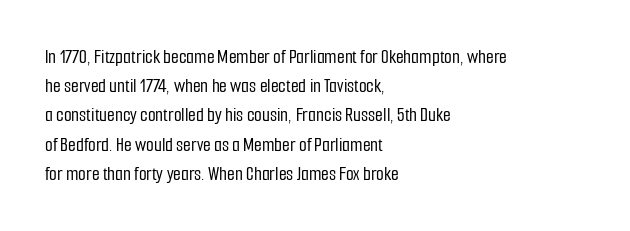
Q: Is the text italic (slanted)? A: No, it is upright.
Q: Is the text underlined? A: No.
Q: How is the paragraph aligned? A: Left-aligned.
Q: Is the spacing between letters normal or unusually wide? A: Normal.
Q: Is the spacing between lines tight, normal or loose? A: Normal.
